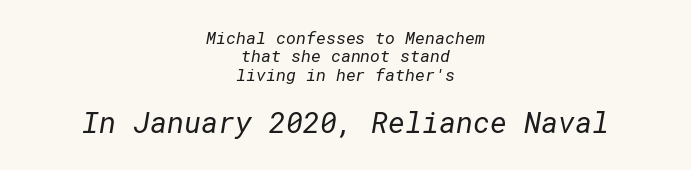
{"serif": "no", "bold": "no", "weight": "regular", "width": "normal", "stroke_contrast": "low", "x_height": "medium", "underline": "no", "align": "center", "line_spacing": "tight", "line_spacing_ratio": 1.08, "letter_spacing": "normal", "letter_spacing_em": 0.0, "larger_block": "second", "size_ratio": 1.71, "glyph_px": 29}
